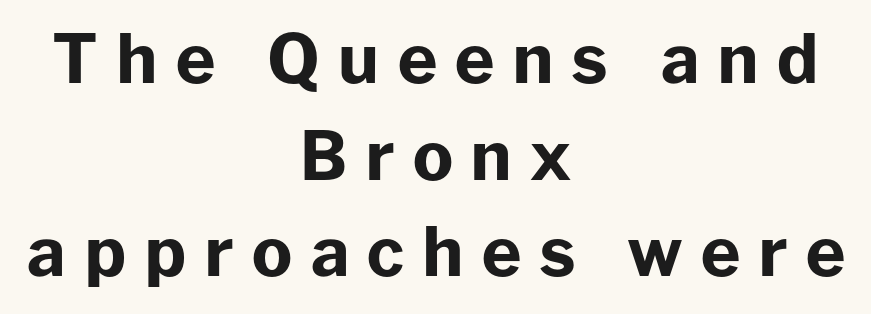
Students, note that the glyphs here are deliberately spaced far apart. Chunky letters — that's bold for sure. Students, observe: this is what conventionally led text looks like. Character widths vary here, with narrow letters taking less room than wide ones.
